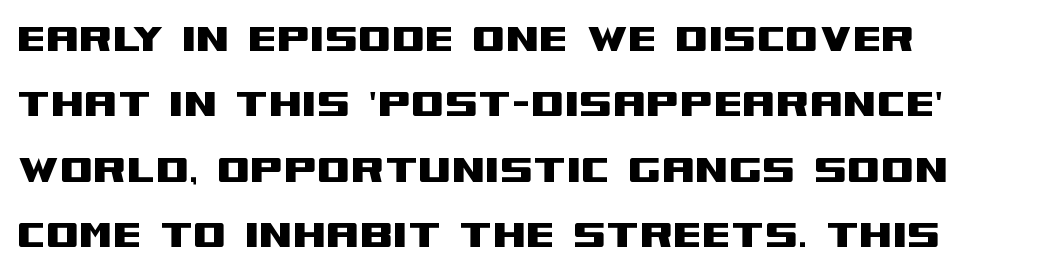
The image shows 48 px wide sans-serif type, upright; set left-aligned, normal line spacing (1.36x), normal letter spacing, not underlined; medium stroke contrast and a large x-height.
